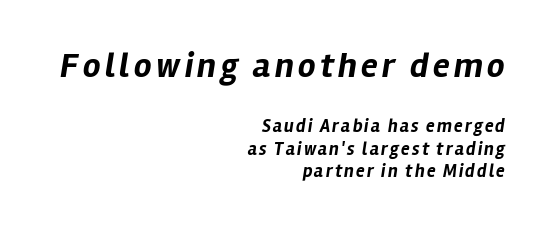
The image shows 35 px bold type, italic (leaning right); set right-aligned, line spacing 1.24x, not underlined; the first (top) block is 1.94x larger; low stroke contrast and a medium x-height.
